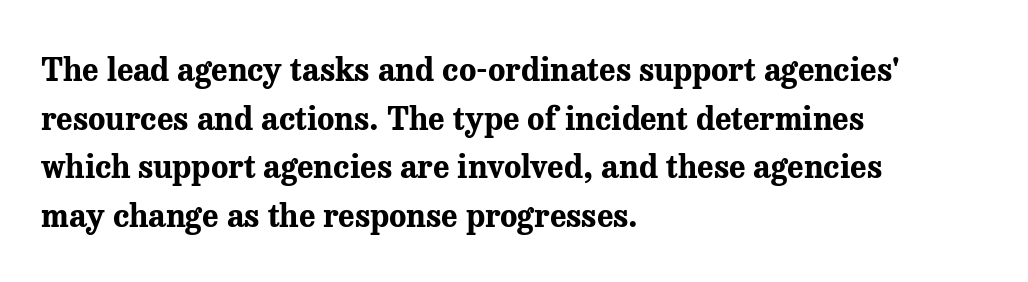
The image shows 32 px bold serif type, upright; set left-aligned, normal line spacing (1.52x), normal letter spacing, not underlined; medium stroke contrast and a medium x-height.
